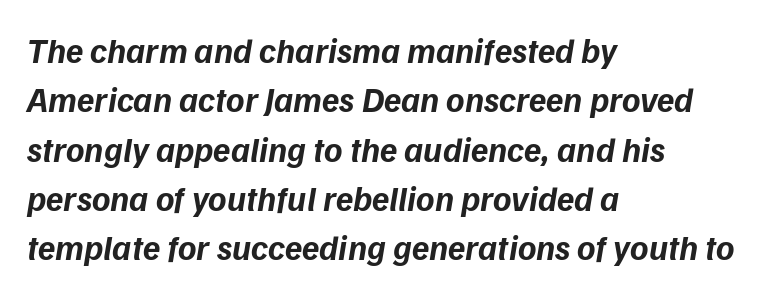
{"italic": "yes", "lean": "right", "slant_degrees": 9, "bold": "yes", "weight": "bold", "width": "normal", "stroke_contrast": "low", "x_height": "medium", "monospaced": "no", "underline": "no", "align": "left", "line_spacing": "normal", "line_spacing_ratio": 1.41, "letter_spacing": "normal", "letter_spacing_em": 0.0, "glyph_px": 35}
